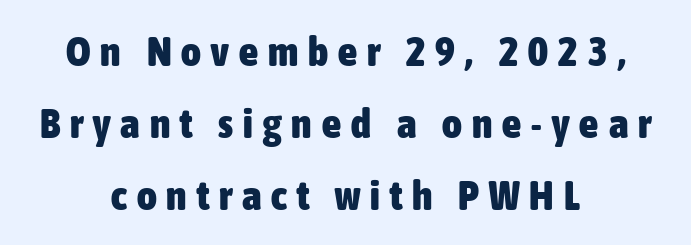
Note the varied advance widths — an 'i' is clearly narrower than an 'm'. Inter-character spacing is expanded well beyond the font's built-in metrics. Is this a sans? Yes — the strokes have no serifs. The glyphs are unaccompanied by any horizontal stroke below them.
